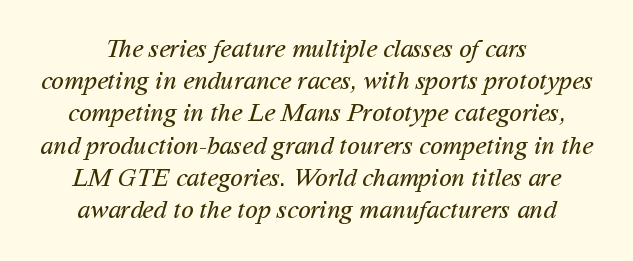
The font is comparable to plain body text, perhaps lighter. Has an underline been added? It has not. Compared with typical body copy, the letter spacing here is the same. Where is the straight margin? There isn't one; the lines are centered.
